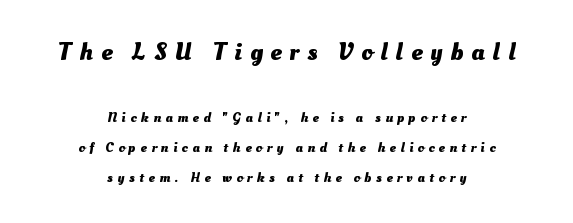
Where is the straight margin? There isn't one; the lines are centered. Reading down the column, the eye jumps a long way to each next line. Inter-character spacing is expanded well beyond the font's built-in metrics. Is the lower block the larger one? No — the upper block carries the bigger type. The space directly below the letters is spotless. Heavy, bold letterforms.
